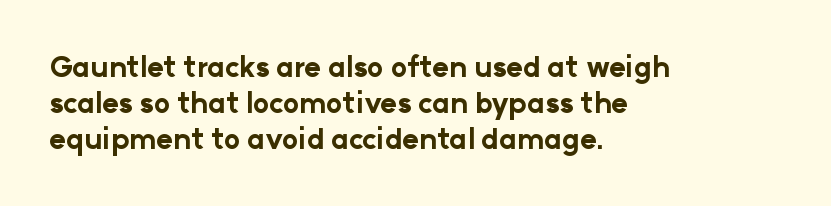
The image shows 28 px bold sans-serif type, upright; set left-aligned, normal line spacing (1.28x), normal letter spacing, not underlined; low stroke contrast and a medium x-height.
